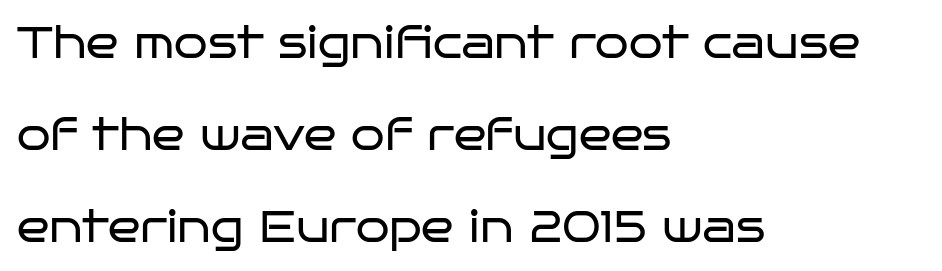
Q: Is the text bold? A: No.
Q: Is the text italic (slanted)? A: No, it is upright.
Q: Is the typeface a serif or a sans-serif typeface? A: Sans-serif.
Q: Is the text underlined? A: No.
Q: How is the paragraph aligned? A: Left-aligned.
Q: Is the spacing between letters normal or unusually wide? A: Normal.
Q: Is the spacing between lines tight, normal or loose? A: Loose.
Q: Width (condensed, normal, or wide)? A: Wide.
Q: Stroke contrast? A: Low.
Q: x-height? A: Large.
Q: Monospaced? A: No.
